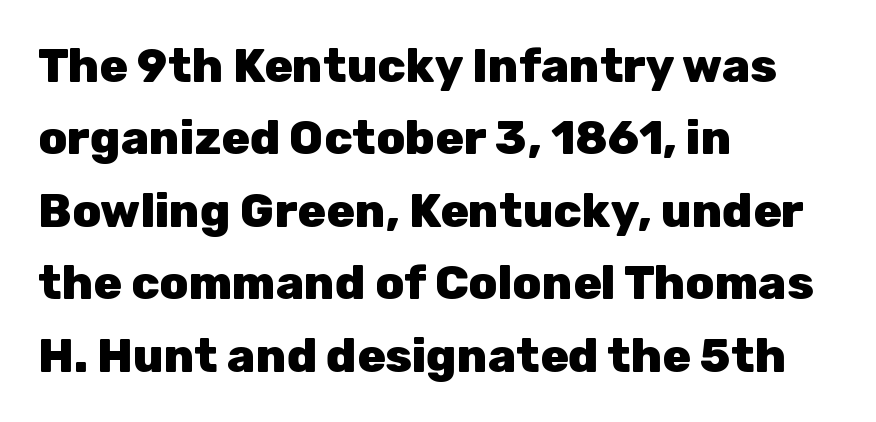
Q: Is the text bold? A: Yes.
Q: Is the text italic (slanted)? A: No, it is upright.
Q: Is the typeface a serif or a sans-serif typeface? A: Sans-serif.
Q: Is the text underlined? A: No.
Q: How is the paragraph aligned? A: Left-aligned.
Q: Is the spacing between letters normal or unusually wide? A: Normal.
Q: Is the spacing between lines tight, normal or loose? A: Normal.
Q: Width (condensed, normal, or wide)? A: Normal.
Q: Stroke contrast? A: Low.
Q: x-height? A: Medium.
Q: Monospaced? A: No.
